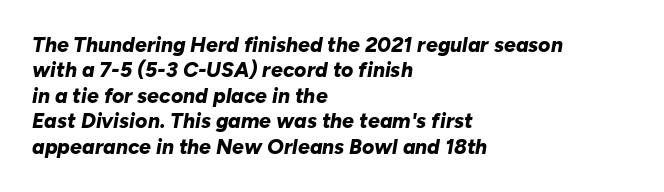
The image shows 21 px bold type, italic (leaning right); set left-aligned, line spacing 1.21x, normal letter spacing, not underlined.
